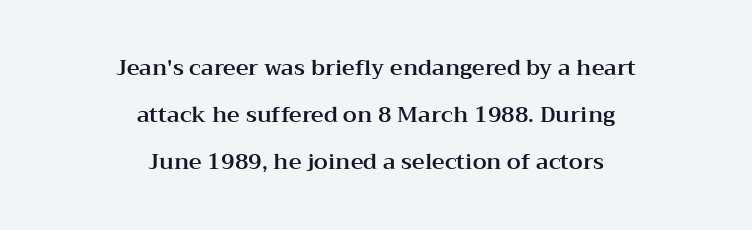
{"italic": "no", "underline": "no", "align": "center", "line_spacing": "loose", "line_spacing_ratio": 2.14, "letter_spacing": "normal", "letter_spacing_em": 0.0, "glyph_px": 22}
